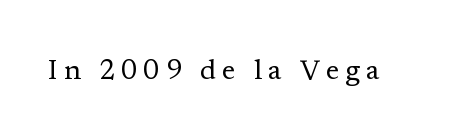
{"serif": "yes", "italic": "no", "bold": "no", "weight": "regular", "width": "normal", "stroke_contrast": "low", "x_height": "medium", "monospaced": "no", "underline": "no", "letter_spacing": "wide", "letter_spacing_em": 0.21, "glyph_px": 28}
